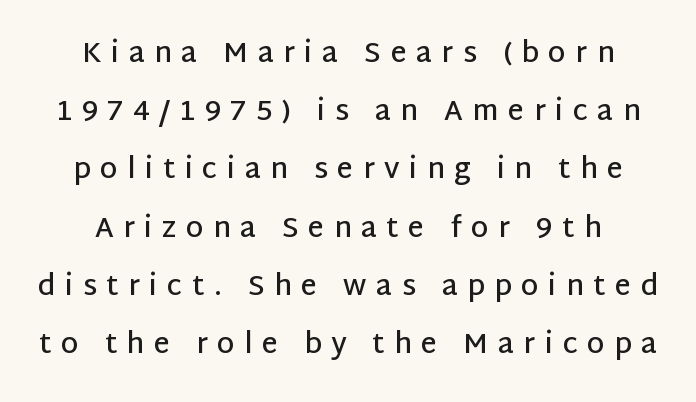
The strokes are fattened partway — semibold, not bold. Check the space under the baseline: it is left empty. Is the block centered? Yes — each line is placed symmetrically about the middle. Each letter keeps its own natural width here, so spacing adapts to shape. In terms of letterform style, serifs are entirely absent. Display-style spreading of the glyphs; the letterfit is very open.
